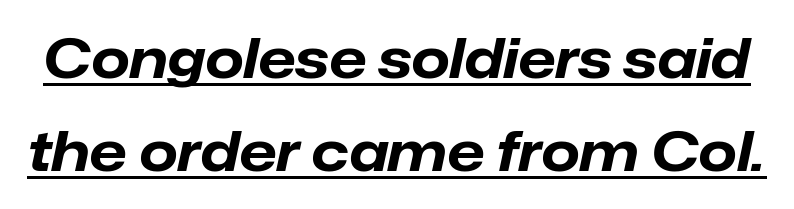
Q: Is the text bold? A: Yes.
Q: Is the text italic (slanted)? A: Yes, it leans right by about 12 degrees.
Q: Is the text underlined? A: Yes.
Q: Is the spacing between letters normal or unusually wide? A: Normal.
Q: Is the spacing between lines tight, normal or loose? A: Normal.
Q: Width (condensed, normal, or wide)? A: Normal.
Q: Stroke contrast? A: Low.
Q: x-height? A: Medium.
Q: Monospaced? A: No.
